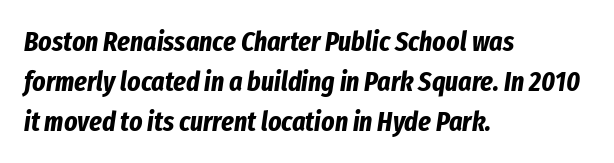
The image shows 28 px bold, condensed type, italic (leaning right); set left-aligned, normal line spacing (1.42x), normal letter spacing, not underlined; low stroke contrast and a medium x-height.
